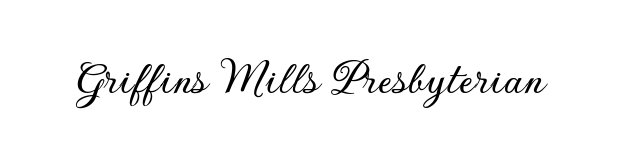
The rendering uses natural spacing where letterforms have individual widths. What kind of face is this? One without serifs — a sans. The passage shown is not underscored anywhere. Glyph-to-glyph distance matches everyday printed text.
